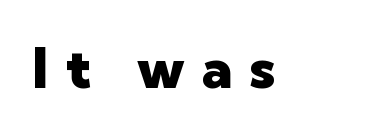
{"serif": "no", "italic": "no", "bold": "yes", "weight": "heavy", "width": "normal", "stroke_contrast": "low", "x_height": "medium", "monospaced": "no", "underline": "no", "letter_spacing": "wide", "letter_spacing_em": 0.31, "glyph_px": 56}
